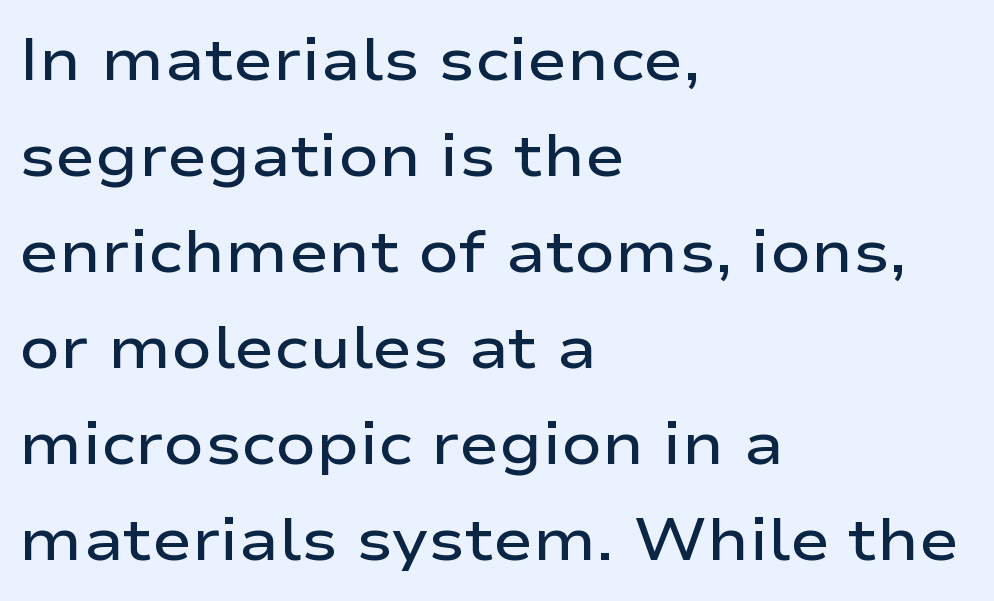
{"serif": "no", "italic": "no", "bold": "semi", "weight": "semibold", "width": "wide", "stroke_contrast": "low", "x_height": "medium", "monospaced": "no", "underline": "no", "align": "left", "line_spacing": "normal", "line_spacing_ratio": 1.6, "letter_spacing": "normal", "letter_spacing_em": 0.0, "glyph_px": 60}
